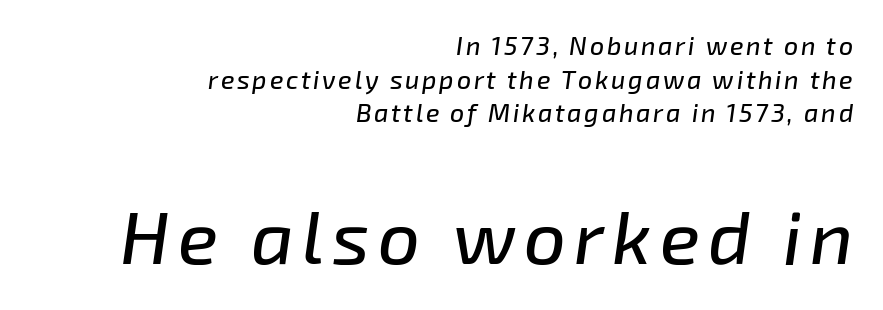
The image shows 74 px text type, italic (leaning right); set right-aligned, normal line spacing (1.35x), not underlined; the second (bottom) block is 2.96x larger; low stroke contrast and a medium x-height.
